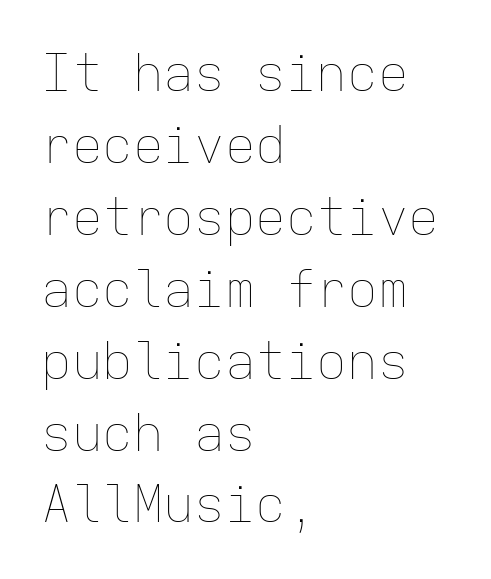
The leading is moderate, giving the passage an even texture. Underline: absent. No italicization has been applied; the sample stays upright. Standard letterfit; no display-style spreading of the glyphs. Stroke thickness stays within the range of a standard reading face or lighter.
